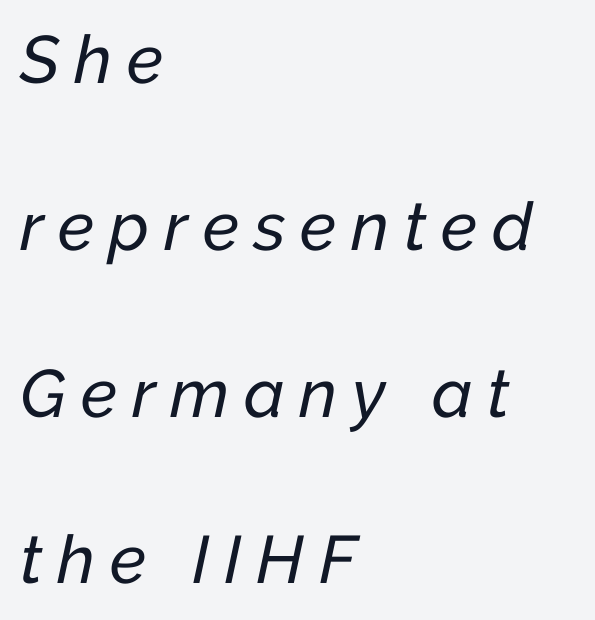
Q: Is the text italic (slanted)? A: Yes, it leans right by about 12 degrees.
Q: Is the text underlined? A: No.
Q: How is the paragraph aligned? A: Left-aligned.
Q: Is the spacing between letters normal or unusually wide? A: Unusually wide.
Q: Is the spacing between lines tight, normal or loose? A: Loose.
Q: Width (condensed, normal, or wide)? A: Normal.
Q: Stroke contrast? A: Low.
Q: x-height? A: Medium.
Q: Monospaced? A: No.
